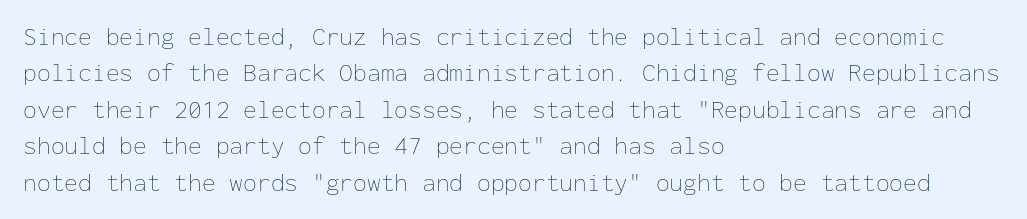
Q: Is the text bold? A: No.
Q: Is the text italic (slanted)? A: No, it is upright.
Q: Is the text underlined? A: No.
Q: How is the paragraph aligned? A: Left-aligned.
Q: Is the spacing between letters normal or unusually wide? A: Normal.
Q: Is the spacing between lines tight, normal or loose? A: Normal.
